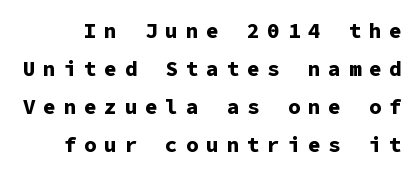
Type without underlining. Is there any slant? The stems are plumb. Students, note that the glyphs here are deliberately spaced far apart. On the weight axis this lands at bold, roughly 700.
